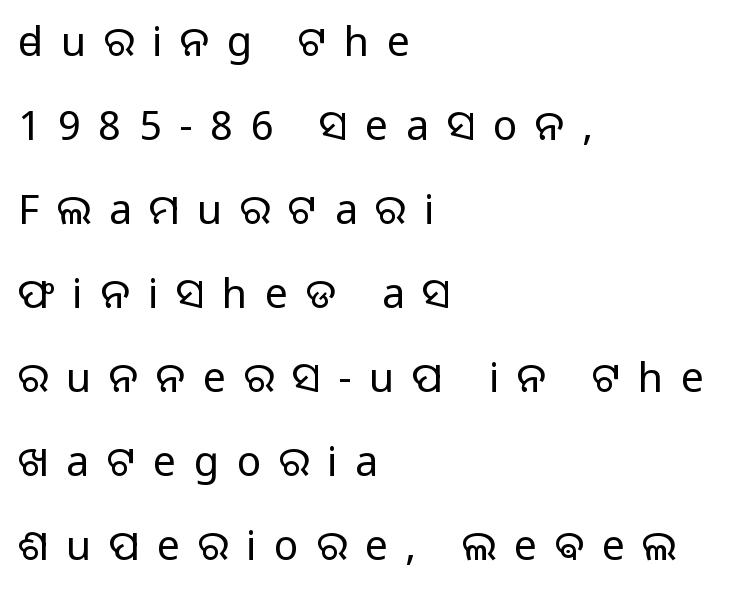
Q: Is the text bold? A: No.
Q: Is the text italic (slanted)? A: No, it is upright.
Q: Is the typeface a serif or a sans-serif typeface? A: Sans-serif.
Q: Is the text underlined? A: No.
Q: How is the paragraph aligned? A: Left-aligned.
Q: Is the spacing between letters normal or unusually wide? A: Unusually wide.
Q: Is the spacing between lines tight, normal or loose? A: Loose.
Q: Width (condensed, normal, or wide)? A: Normal.
Q: Stroke contrast? A: Low.
Q: x-height? A: Medium.
Q: Monospaced? A: No.
